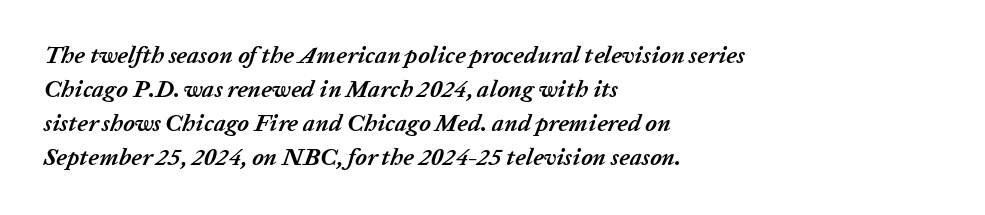
{"italic": "yes", "lean": "right", "slant_degrees": 20, "bold": "yes", "underline": "no", "align": "left", "line_spacing": "normal", "line_spacing_ratio": 1.41, "letter_spacing": "normal", "letter_spacing_em": 0.0, "glyph_px": 24}
